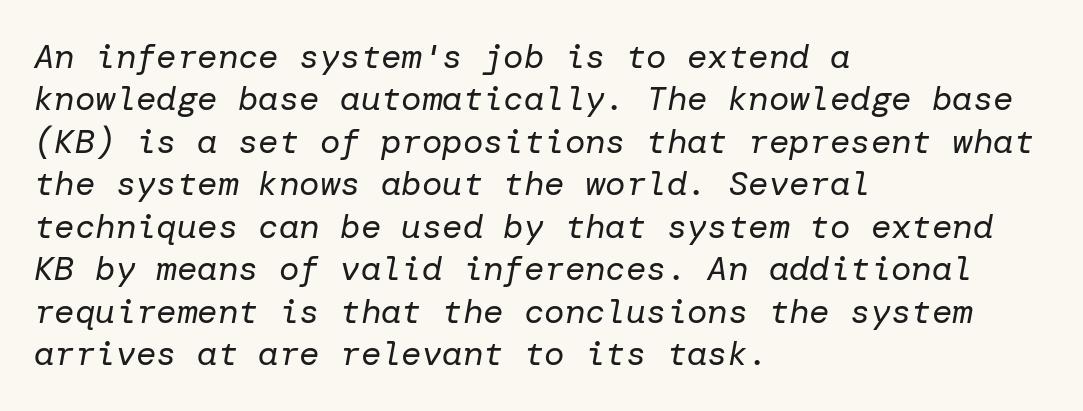
Q: Is the text bold? A: No.
Q: Is the text italic (slanted)? A: Yes, it leans right by about 10 degrees.
Q: Is the text underlined? A: No.
Q: How is the paragraph aligned? A: Left-aligned.
Q: Is the spacing between letters normal or unusually wide? A: Normal.
Q: Is the spacing between lines tight, normal or loose? A: Normal.
Q: Width (condensed, normal, or wide)? A: Normal.
Q: Stroke contrast? A: Low.
Q: x-height? A: Medium.
